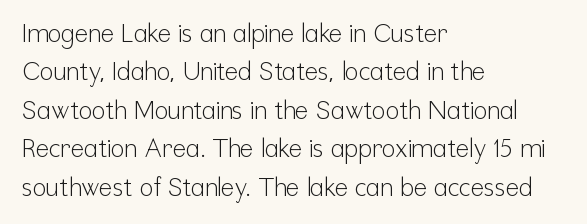
The image shows 25 px text type, upright; set left-aligned, normal line spacing (1.54x), normal letter spacing, not underlined.
